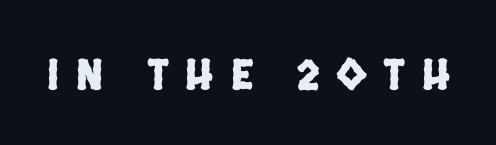
There is plenty of visible air inserted between adjacent glyphs. Think of a printed novel: that variable character pitch is what you see here. The space beneath each line is pristine and unruled. Type style note: lacks serifs.
